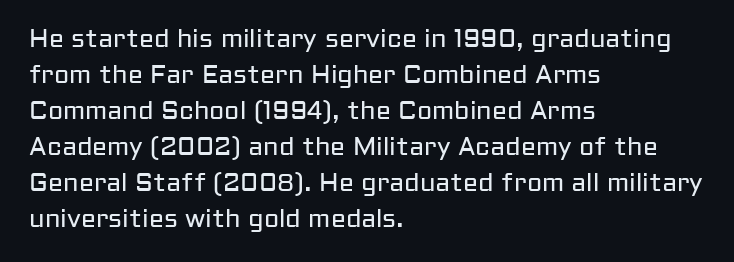
{"italic": "no", "bold": "no", "underline": "no", "align": "left", "line_spacing": "normal", "line_spacing_ratio": 1.44, "letter_spacing": "normal", "letter_spacing_em": 0.0, "glyph_px": 25}
